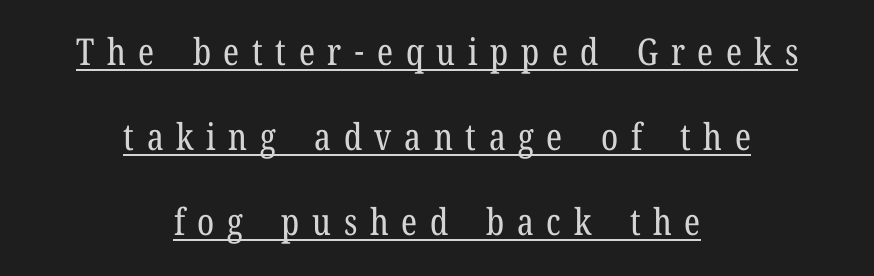
The image shows 37 px regular-weight, condensed serif type, upright; set centered, loose line spacing (2.3x), unusually wide letter spacing (+0.34 em), underlined; low stroke contrast and a medium x-height.
